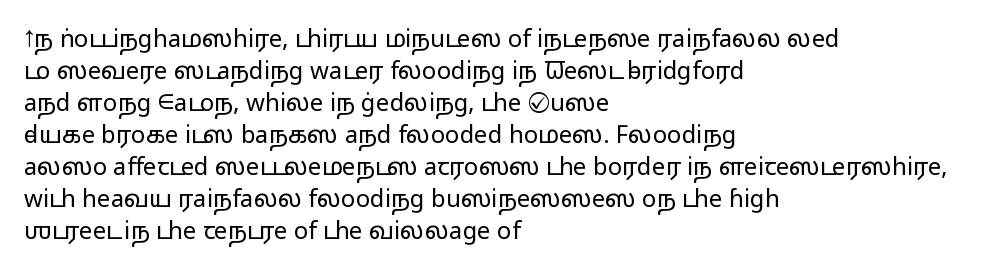
Q: Is the text bold? A: No.
Q: Is the text italic (slanted)? A: No, it is upright.
Q: Is the text underlined? A: No.
Q: How is the paragraph aligned? A: Left-aligned.
Q: Is the spacing between letters normal or unusually wide? A: Normal.
Q: Is the spacing between lines tight, normal or loose? A: Normal.
